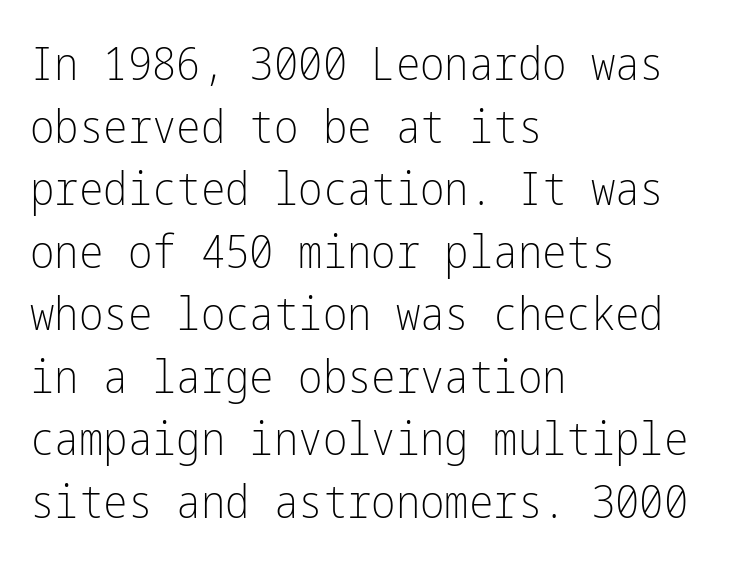
Q: Is the text bold? A: No.
Q: Is the text italic (slanted)? A: No, it is upright.
Q: Is the typeface a serif or a sans-serif typeface? A: Sans-serif.
Q: Is the text underlined? A: No.
Q: How is the paragraph aligned? A: Left-aligned.
Q: Is the spacing between letters normal or unusually wide? A: Normal.
Q: Is the spacing between lines tight, normal or loose? A: Normal.
Q: Width (condensed, normal, or wide)? A: Condensed.
Q: Stroke contrast? A: Low.
Q: x-height? A: Medium.
